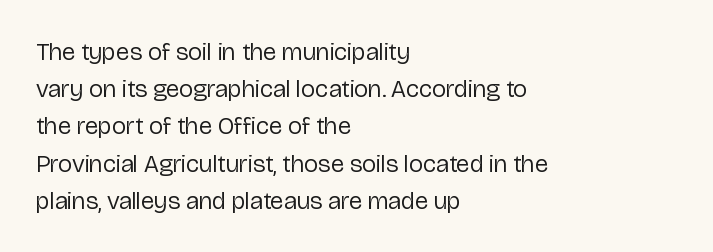
Each new line begins a customary step beneath the previous one. In CSS terms this would be text-align: left. Every character sits straight up, as roman type does. Inter-character spacing is left at the font's built-in metrics.
